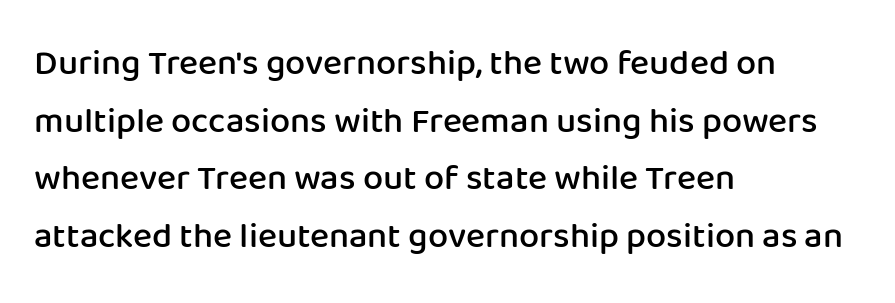
The image shows 36 px semibold sans-serif type, upright; set left-aligned, normal line spacing (1.6x), normal letter spacing, not underlined; low stroke contrast and a medium x-height.
